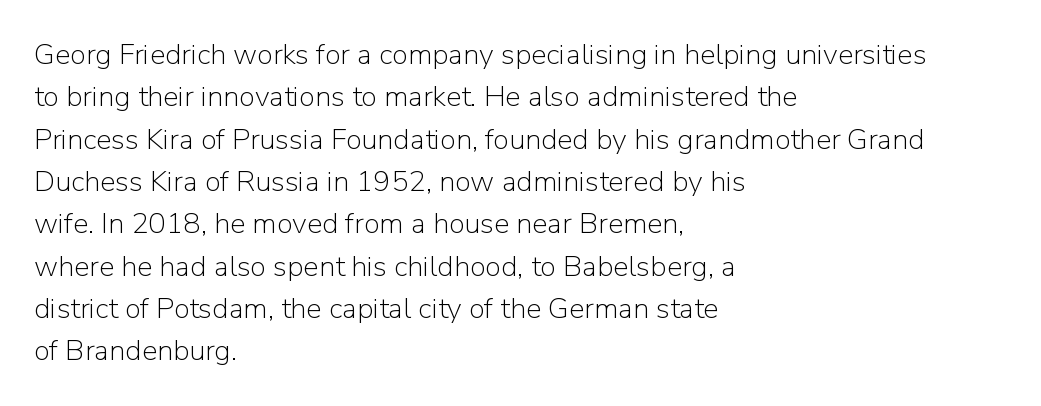
Q: Is the text bold? A: No.
Q: Is the text italic (slanted)? A: No, it is upright.
Q: Is the typeface a serif or a sans-serif typeface? A: Sans-serif.
Q: Is the text underlined? A: No.
Q: How is the paragraph aligned? A: Left-aligned.
Q: Is the spacing between letters normal or unusually wide? A: Normal.
Q: Is the spacing between lines tight, normal or loose? A: Normal.
Q: Width (condensed, normal, or wide)? A: Normal.
Q: Stroke contrast? A: Low.
Q: x-height? A: Medium.
Q: Monospaced? A: No.
